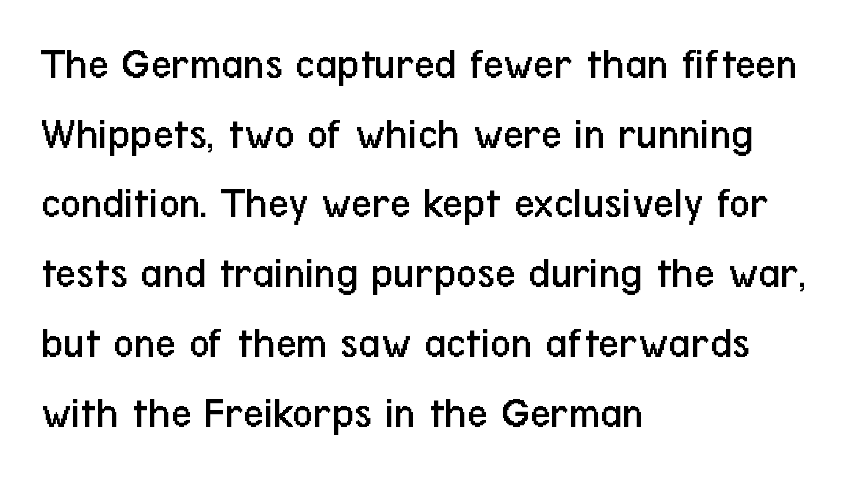
You could not count columns in this text — the font is proportionally spaced. The type is set solid horizontally, with unmodified tracking. Quick note: interline space is typical. No heavy texture on the line: the type isn't bold. Posture: vertical.
